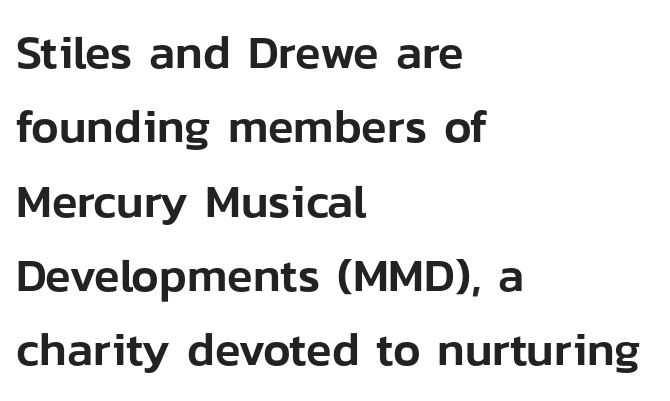
These lines are set flush left with a ragged right edge. This sample has the flowing, uneven cadence of proportional lettering. Each word holds together tightly as a unit, with standard inter-letter gaps. Descender tails drop into unmarked territory.
